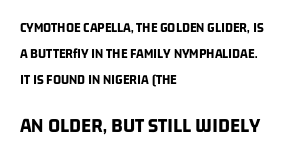
Each line starts at the same left margin while the right side varies. Characters follow at the spacing the type designer built in. Check under the words: just untouched page. Strong, thick strokes mark this as bold type.
